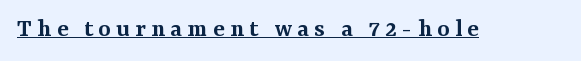
Q: Is the text bold? A: Semi-bold.
Q: Is the text italic (slanted)? A: No, it is upright.
Q: Is the text underlined? A: Yes.
Q: Is the spacing between letters normal or unusually wide? A: Unusually wide.
